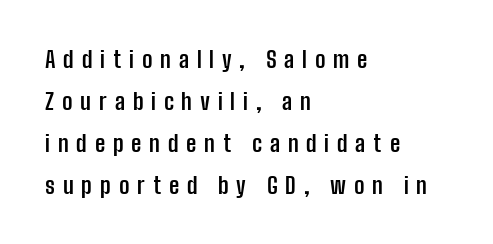
Q: Is the text bold? A: Yes.
Q: Is the text italic (slanted)? A: No, it is upright.
Q: Is the text underlined? A: No.
Q: How is the paragraph aligned? A: Left-aligned.
Q: Is the spacing between letters normal or unusually wide? A: Unusually wide.
